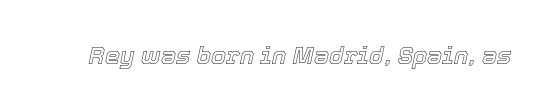
{"italic": "yes", "lean": "right", "slant_degrees": 12, "underline": "no", "letter_spacing": "normal", "letter_spacing_em": 0.0, "glyph_px": 24}
